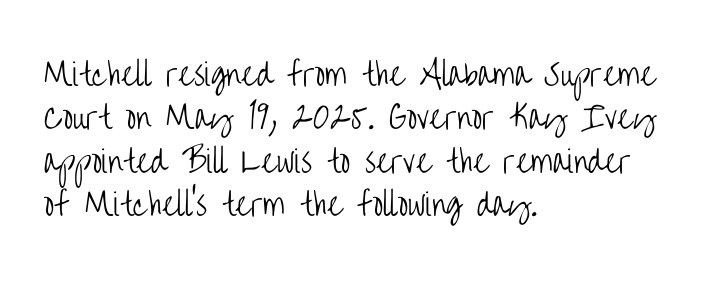
{"serif": "no", "italic": "no", "bold": "no", "weight": "light", "width": "condensed", "stroke_contrast": "low", "x_height": "large", "monospaced": "no", "underline": "no", "align": "left", "line_spacing": "normal", "line_spacing_ratio": 1.45, "letter_spacing": "normal", "letter_spacing_em": 0.0, "glyph_px": 30}
